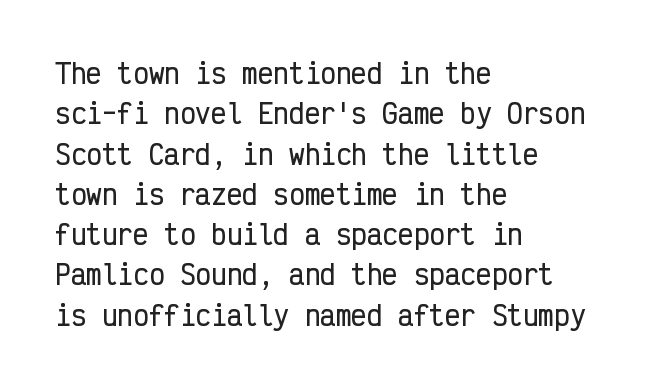
The image shows 26 px text type, upright; set left-aligned, normal line spacing (1.55x), normal letter spacing, not underlined.
